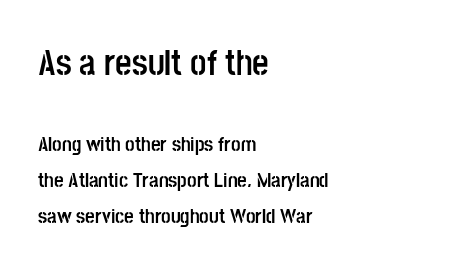
The image shows 36 px semibold, condensed sans-serif type, upright; set left-aligned, line spacing 1.72x, normal letter spacing, not underlined; the first (top) block is 1.71x larger; low stroke contrast and a large x-height.
